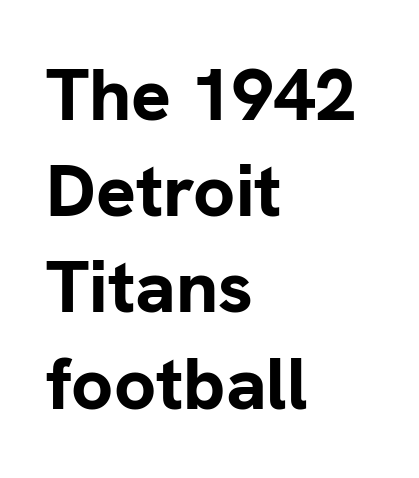
{"serif": "no", "italic": "no", "bold": "yes", "weight": "bold", "width": "normal", "stroke_contrast": "low", "x_height": "medium", "monospaced": "no", "underline": "no", "align": "left", "line_spacing": "normal", "line_spacing_ratio": 1.3, "letter_spacing": "normal", "letter_spacing_em": 0.0, "glyph_px": 74}
